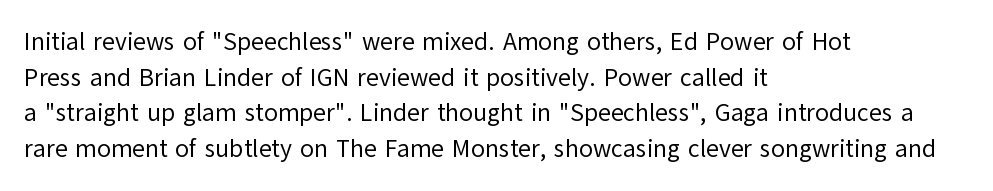
No word sits above an underline. These lines stack with their left ends in a neat column. The line-height multiplier appears to be the usual default. Ordinary non-slanted type is in use. Students, note that the glyphs here touch the page at normal intervals.
